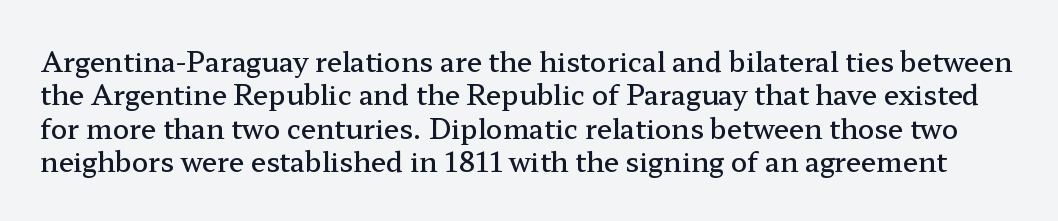
Q: Is the text bold? A: Semi-bold.
Q: Is the text italic (slanted)? A: No, it is upright.
Q: Is the text underlined? A: No.
Q: Is the spacing between letters normal or unusually wide? A: Normal.
